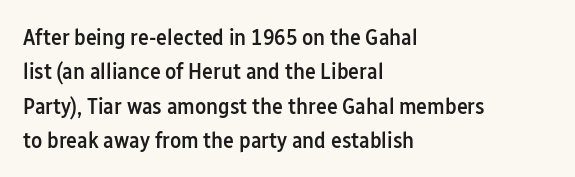
{"italic": "no", "bold": "semi", "underline": "no", "align": "left", "line_spacing": "normal", "line_spacing_ratio": 1.49, "letter_spacing": "normal", "letter_spacing_em": 0.0, "glyph_px": 23}
